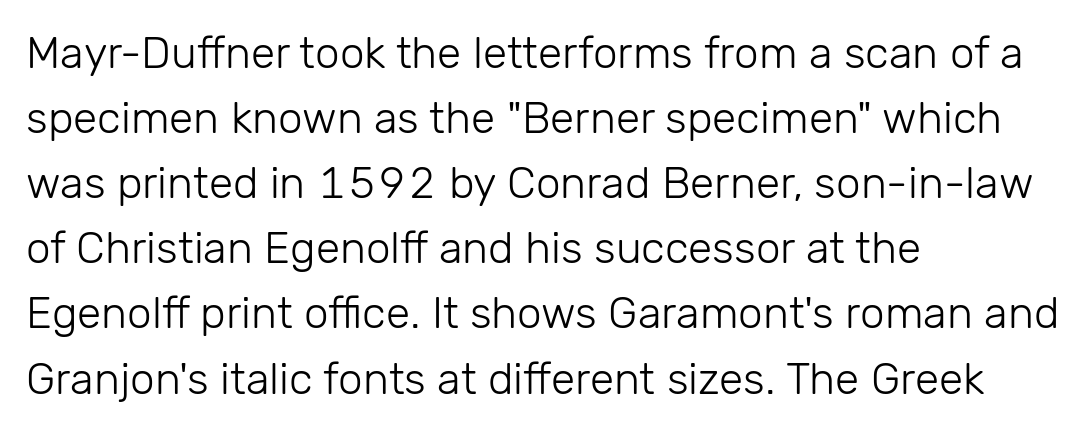
The image shows 44 px light sans-serif type, upright; set left-aligned, normal line spacing (1.48x), normal letter spacing, not underlined; low stroke contrast and a medium x-height.
